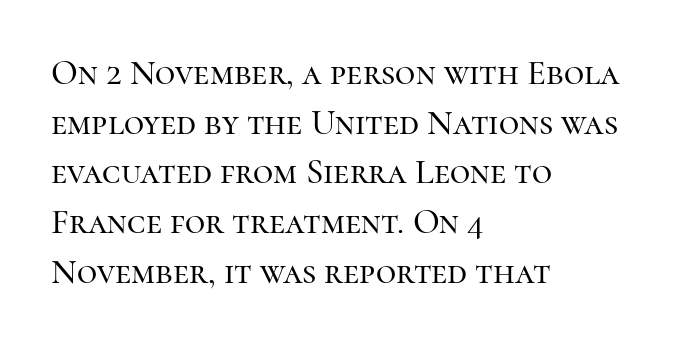
Q: Is the text italic (slanted)? A: No, it is upright.
Q: Is the typeface a serif or a sans-serif typeface? A: Serif.
Q: Is the text underlined? A: No.
Q: How is the paragraph aligned? A: Left-aligned.
Q: Is the spacing between letters normal or unusually wide? A: Normal.
Q: Is the spacing between lines tight, normal or loose? A: Normal.
Q: Width (condensed, normal, or wide)? A: Normal.
Q: Stroke contrast? A: High.
Q: x-height? A: Medium.
Q: Monospaced? A: No.
